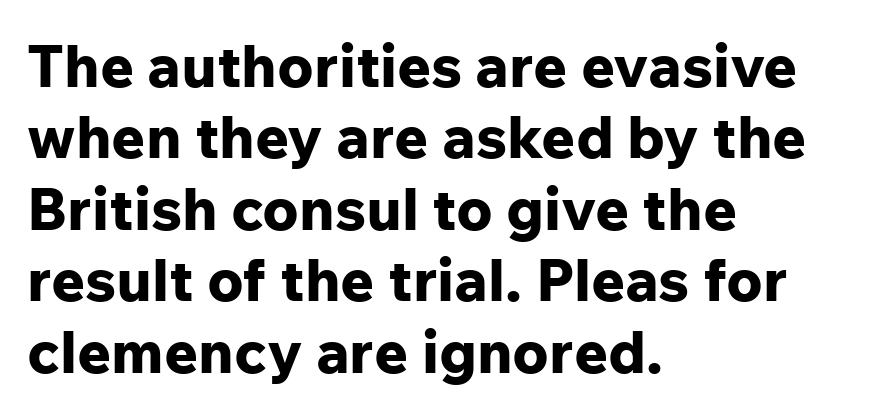
The image shows 59 px bold sans-serif type, upright; set left-aligned, line spacing 1.21x, normal letter spacing, not underlined; low stroke contrast and a medium x-height.
